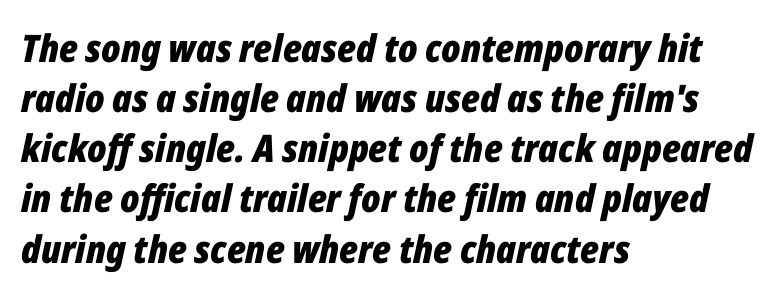
{"italic": "yes", "lean": "right", "slant_degrees": 12, "bold": "yes", "weight": "bold", "width": "condensed", "stroke_contrast": "low", "x_height": "medium", "monospaced": "no", "underline": "no", "align": "left", "line_spacing": "normal", "line_spacing_ratio": 1.32, "letter_spacing": "normal", "letter_spacing_em": 0.0, "glyph_px": 38}
